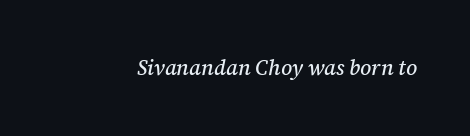
{"italic": "yes", "lean": "right", "slant_degrees": 12, "underline": "no", "letter_spacing": "normal", "letter_spacing_em": 0.0, "glyph_px": 21}
